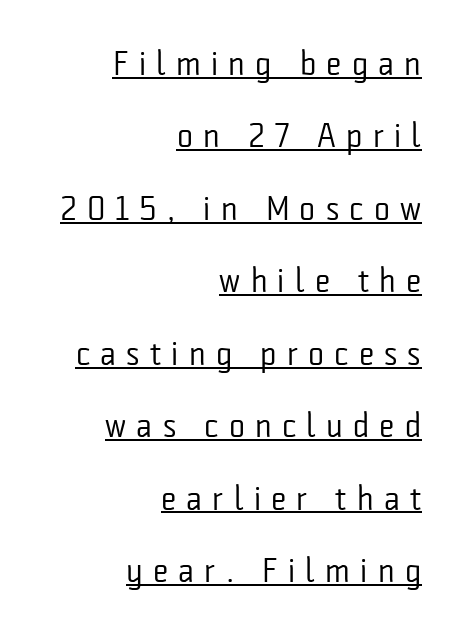
The image shows 34 px regular-weight, condensed sans-serif type, upright; set right-aligned, loose line spacing (2.13x), unusually wide letter spacing (+0.3 em), underlined; low stroke contrast and a medium x-height.
